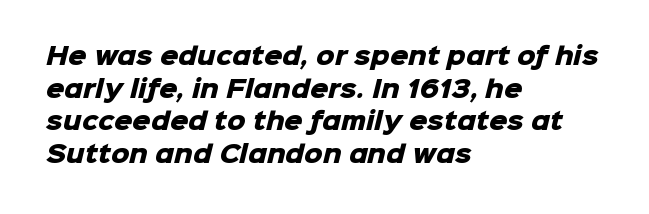
The image shows 23 px bold type; set left-aligned, normal line spacing (1.42x), normal letter spacing, not underlined.
